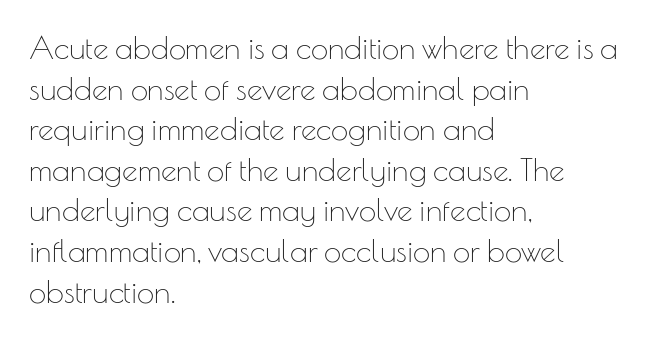
Q: Is the text bold? A: No.
Q: Is the text italic (slanted)? A: No, it is upright.
Q: Is the typeface a serif or a sans-serif typeface? A: Sans-serif.
Q: Is the text underlined? A: No.
Q: How is the paragraph aligned? A: Left-aligned.
Q: Is the spacing between letters normal or unusually wide? A: Normal.
Q: Is the spacing between lines tight, normal or loose? A: Normal.
Q: Width (condensed, normal, or wide)? A: Normal.
Q: Stroke contrast? A: Low.
Q: x-height? A: Small.
Q: Monospaced? A: No.
